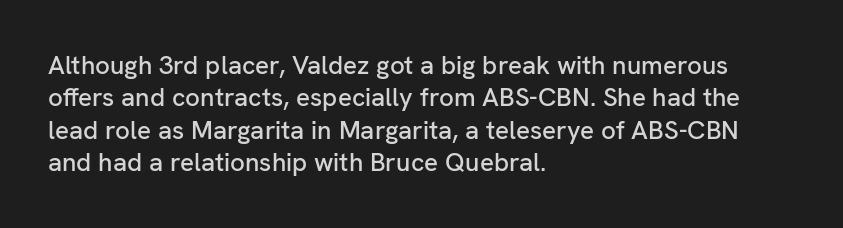
Q: Is the text italic (slanted)? A: No, it is upright.
Q: Is the text underlined? A: No.
Q: How is the paragraph aligned? A: Left-aligned.
Q: Is the spacing between letters normal or unusually wide? A: Normal.
Q: Is the spacing between lines tight, normal or loose? A: Normal.
